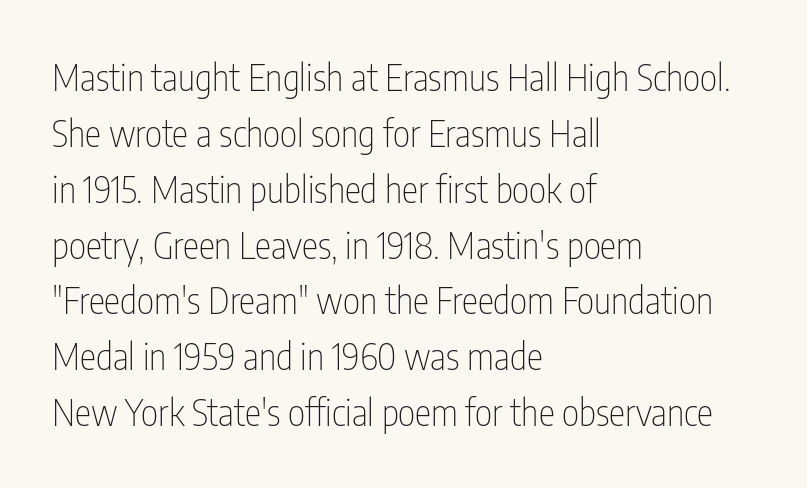
{"serif": "no", "italic": "no", "bold": "no", "weight": "thin", "width": "condensed", "stroke_contrast": "low", "x_height": "medium", "monospaced": "no", "underline": "no", "align": "left", "line_spacing": "normal", "line_spacing_ratio": 1.51, "letter_spacing": "normal", "letter_spacing_em": 0.0, "glyph_px": 37}
